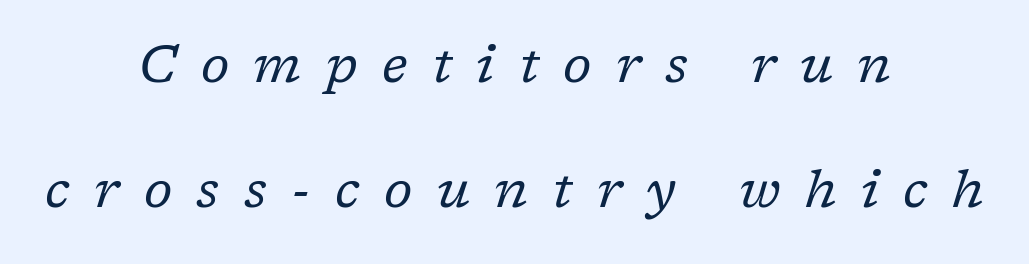
{"serif": "yes", "italic": "yes", "lean": "right", "slant_degrees": 17, "bold": "no", "weight": "regular", "width": "normal", "stroke_contrast": "low", "x_height": "medium", "monospaced": "no", "underline": "no", "align": "center", "line_spacing": "loose", "line_spacing_ratio": 2.4, "letter_spacing": "wide", "letter_spacing_em": 0.47, "glyph_px": 52}
